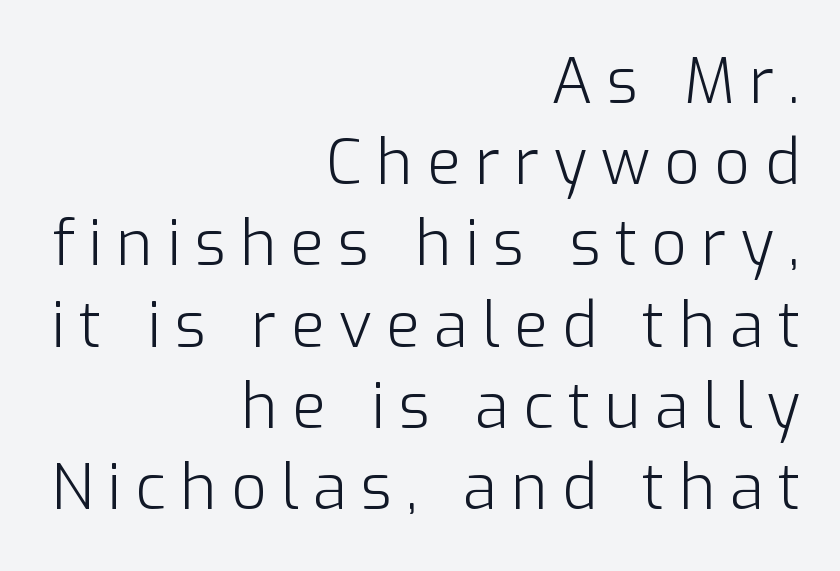
The image shows 62 px light sans-serif type, upright; set right-aligned, normal line spacing (1.31x), unusually wide letter spacing (+0.23 em), not underlined; low stroke contrast and a medium x-height.
